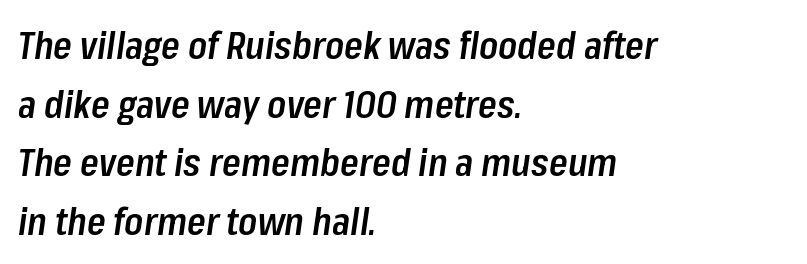
Every row of glyphs begins at an identical x-position on the left. One glance says typical: line gaps are just what's usual. These lines are rendered in a variable-pitch font. Tracking value appears to be zero — textbook default spacing.
